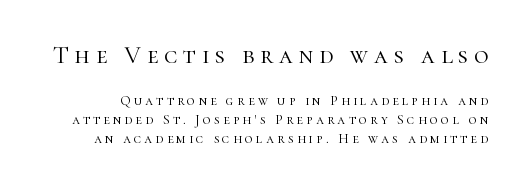
A typesetter would call this heavily tracked-out type. The strip under each line holds only bare page. Nothing heavy about these letters — not bold at all. Size hierarchy here favors the leading block over the trailing one. One glance says typical: line gaps are just what's usual.
